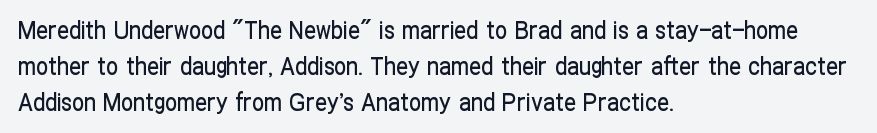
{"italic": "no", "underline": "no", "align": "left", "line_spacing": "normal", "line_spacing_ratio": 1.51, "letter_spacing": "normal", "letter_spacing_em": 0.0, "glyph_px": 24}
